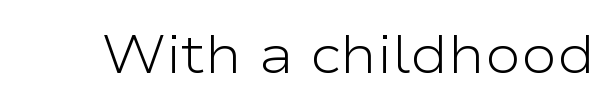
Q: Is the text bold? A: No.
Q: Is the text italic (slanted)? A: No, it is upright.
Q: Is the typeface a serif or a sans-serif typeface? A: Sans-serif.
Q: Is the text underlined? A: No.
Q: Is the spacing between letters normal or unusually wide? A: Normal.
Q: Width (condensed, normal, or wide)? A: Wide.
Q: Stroke contrast? A: Low.
Q: x-height? A: Medium.
Q: Monospaced? A: No.
